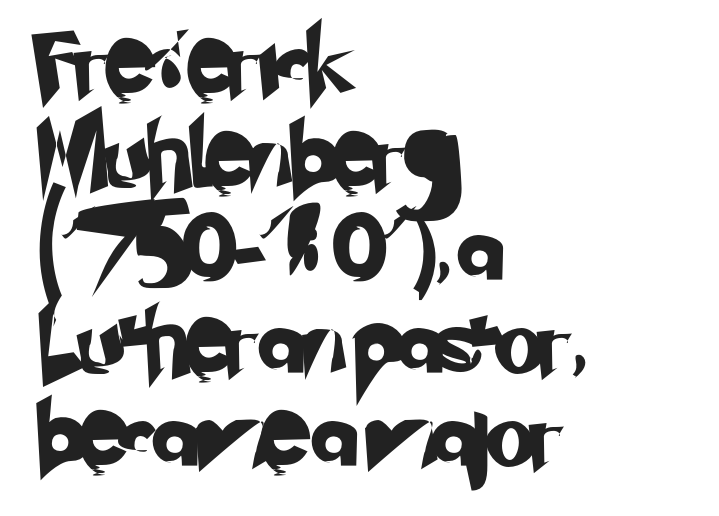
Q: Is the typeface a serif or a sans-serif typeface? A: Sans-serif.
Q: Is the text underlined? A: No.
Q: How is the paragraph aligned? A: Left-aligned.
Q: Is the spacing between letters normal or unusually wide? A: Normal.
Q: Is the spacing between lines tight, normal or loose? A: Normal.
Q: Width (condensed, normal, or wide)? A: Normal.
Q: Stroke contrast? A: Low.
Q: x-height? A: Small.
Q: Monospaced? A: No.
